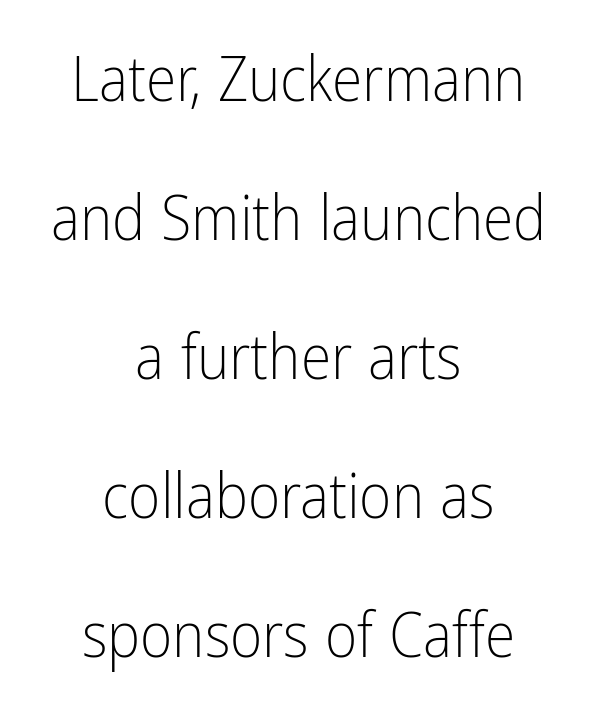
Q: Is the text bold? A: No.
Q: Is the text italic (slanted)? A: No, it is upright.
Q: Is the typeface a serif or a sans-serif typeface? A: Sans-serif.
Q: Is the text underlined? A: No.
Q: How is the paragraph aligned? A: Centered.
Q: Is the spacing between letters normal or unusually wide? A: Normal.
Q: Is the spacing between lines tight, normal or loose? A: Loose.
Q: Width (condensed, normal, or wide)? A: Condensed.
Q: Stroke contrast? A: Low.
Q: x-height? A: Medium.
Q: Monospaced? A: No.
